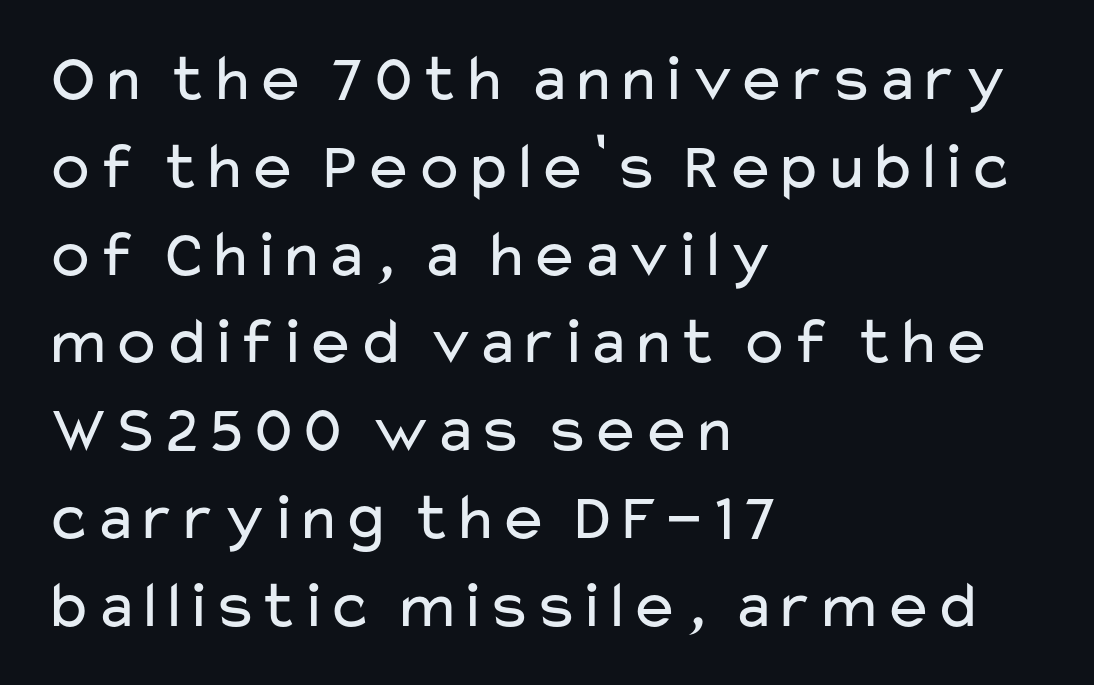
Style check: upright. How are the letters spaced? Ordinarily, with no added tracking. Nope, no serifs anywhere on these letters. Check the space under the baseline: it is left empty. The compositor pushed each line to the left boundary.
